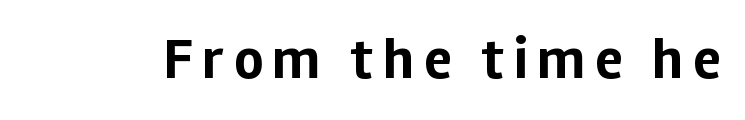
The passage shown is typeset with a sans-serif family. The zone under the glyphs is completely vacant. I'd describe the lettering as bold — thick and assertive. Here the designer chose a conventional face with non-uniform glyph widths. Italic: no, the glyphs are upright roman.
